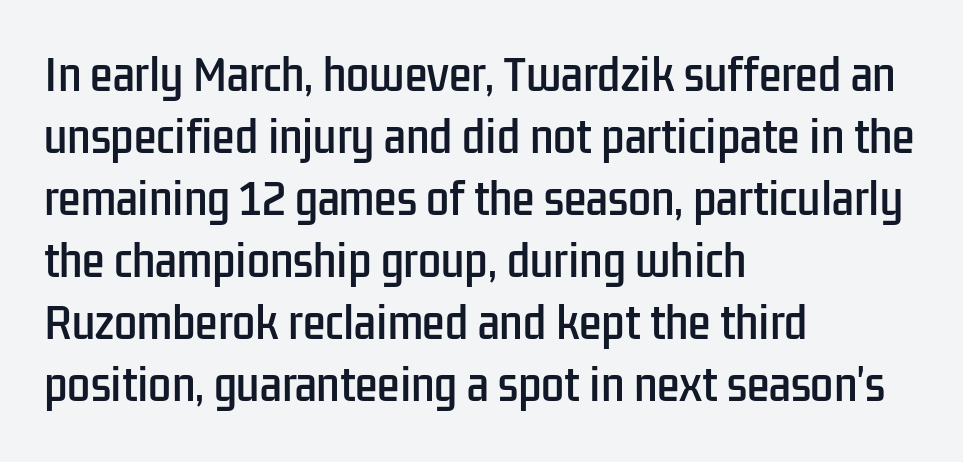
Tracking here is standard; glyphs follow each other at the usual distance. Look at the bottom of the vertical strokes: they stop flat, with no serifs. Every row of glyphs begins at an identical x-position on the left. The lines sit at an ordinary, default distance from one another.
